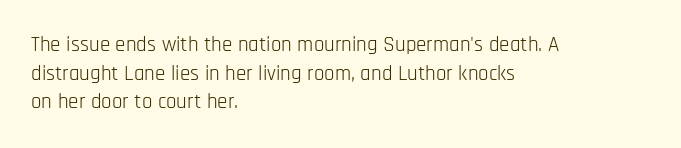
The image shows 21 px text type, upright; set left-aligned, normal line spacing (1.36x), normal letter spacing, not underlined.
